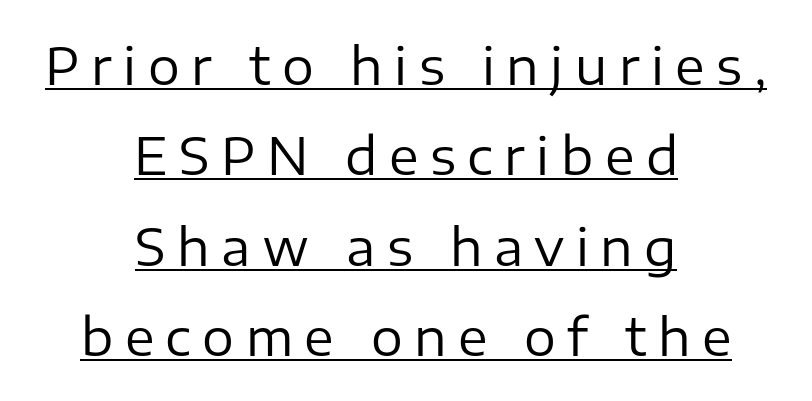
The paragraph has two soft edges and a firm central axis. It's the straight-up-and-down kind of type. Each letter keeps its own natural width here, so spacing adapts to shape. Is the type heavy? It reads as light-to-regular instead. Tracking value appears strongly positive — letters spread wide.
